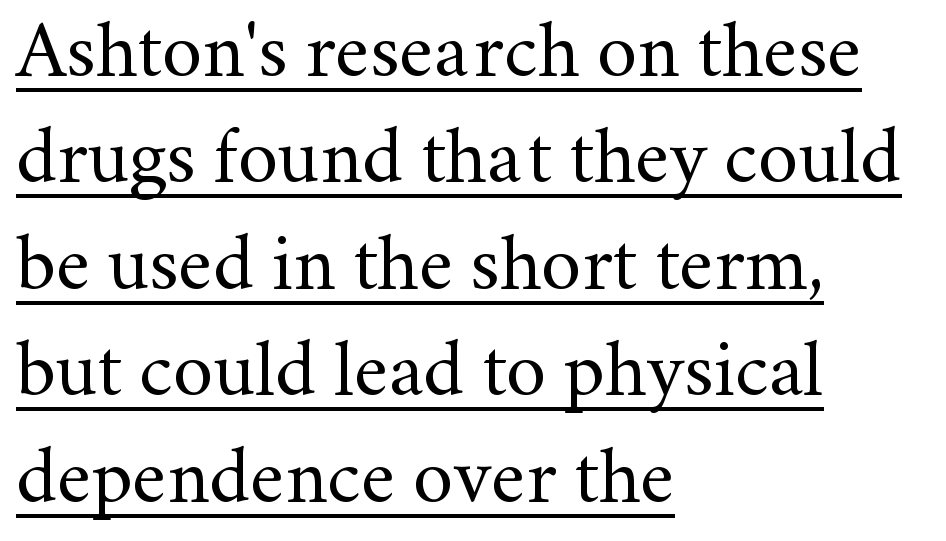
{"serif": "yes", "italic": "no", "bold": "no", "weight": "regular", "width": "normal", "stroke_contrast": "medium", "x_height": "small", "monospaced": "no", "underline": "yes", "align": "left", "line_spacing": "normal", "line_spacing_ratio": 1.33, "letter_spacing": "normal", "letter_spacing_em": 0.0, "glyph_px": 80}
